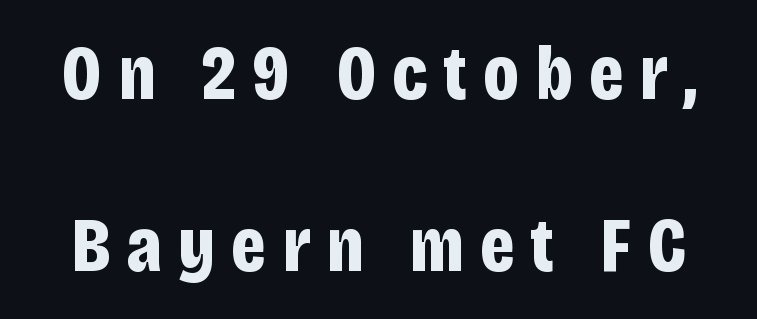
The glyphs are unaccompanied by any horizontal stroke below them. The characters display no serif detailing; their extremities are plain. These lines are rendered in a variable-pitch font. These lines were composed using upright roman letters. You could fit nearly another row in the gap between these rows. Chunky letters — that's bold for sure.
